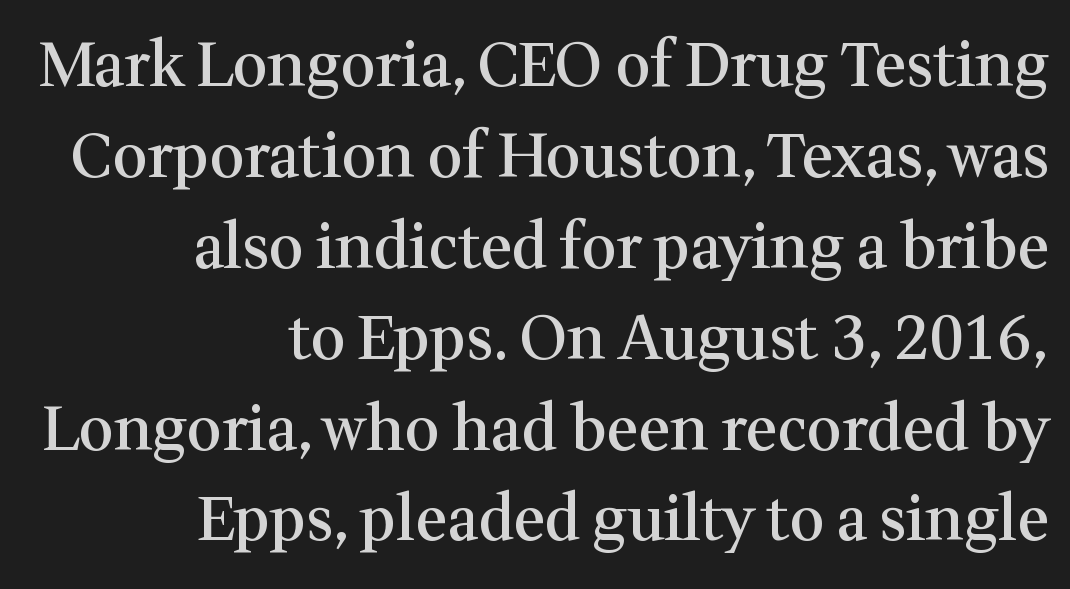
The image shows 61 px semibold serif type, upright; set right-aligned, normal line spacing (1.49x), normal letter spacing, not underlined; medium stroke contrast and a medium x-height.
